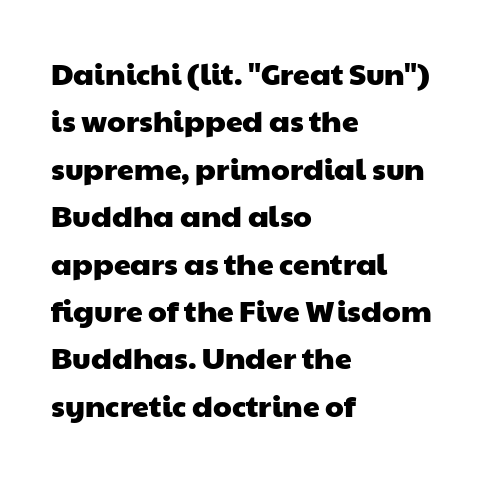
{"serif": "no", "width": "wide", "stroke_contrast": "low", "x_height": "medium", "monospaced": "no", "underline": "no", "align": "left", "line_spacing": "normal", "line_spacing_ratio": 1.58, "letter_spacing": "normal", "letter_spacing_em": 0.0, "glyph_px": 30}
